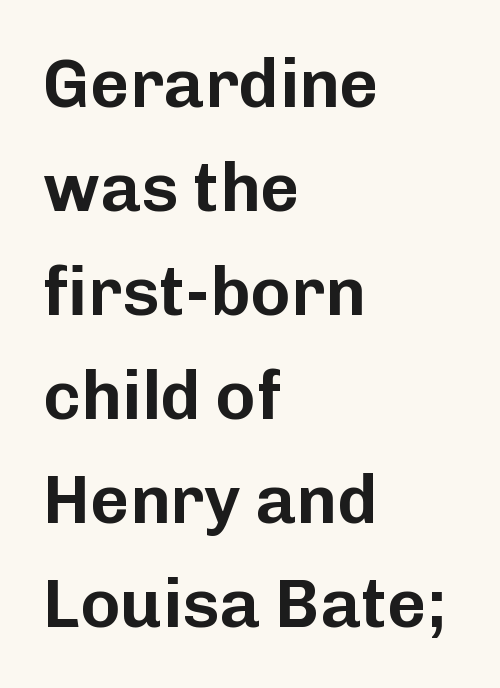
Is this a fixed-width face? No — the glyphs have proportional, varying widths. The lines sit at an ordinary, default distance from one another. The text block is weighted toward the left margin, trailing off unevenly rightward. Quick note: underline off. In terms of letterform style, serifs are entirely absent. This is the regular roman posture of the typeface.
